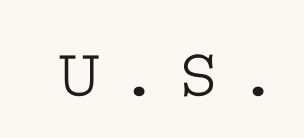
{"serif": "yes", "italic": "no", "width": "wide", "stroke_contrast": "low", "x_height": "medium", "underline": "no", "letter_spacing": "wide", "letter_spacing_em": 0.24, "glyph_px": 72}
